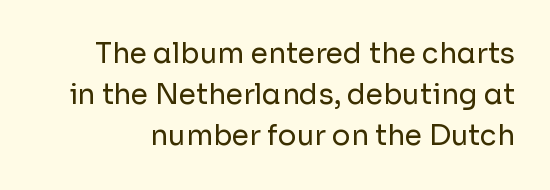
The image shows 28 px regular-weight sans-serif type, upright; set normal line spacing (1.47x), normal letter spacing, not underlined; low stroke contrast and a medium x-height.
